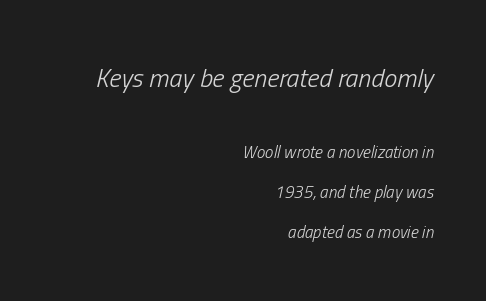
The image shows 26 px text type, italic (leaning right); set right-aligned, loose line spacing (2.35x), normal letter spacing, not underlined; the first (top) block is 1.53x larger.
